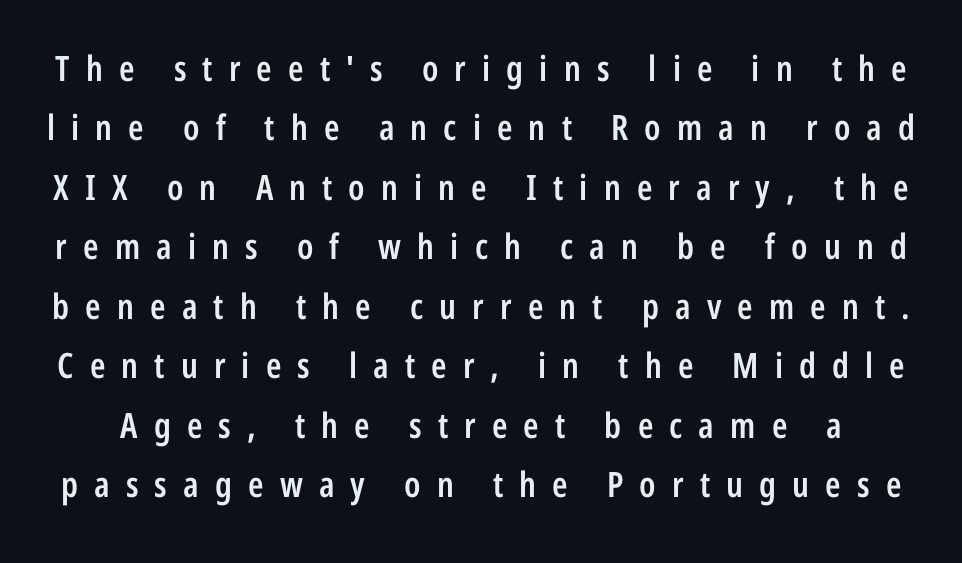
The image shows 35 px semibold, condensed sans-serif type, upright; set normal line spacing (1.7x), unusually wide letter spacing (+0.46 em), not underlined; low stroke contrast and a medium x-height.
